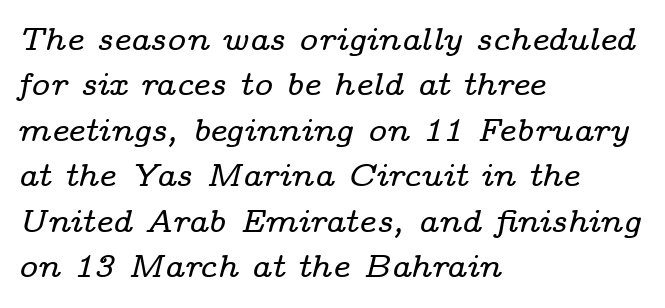
When letters slant like this, we call the style italic. The passage shown is typed in a proportional face where columns would drift. Horizontal bands of white between lines are of average thickness. The string is rendered with underlining switched off. Default kerning and tracking; the words read as compact shapes. These lines are composed in type with serifs.
